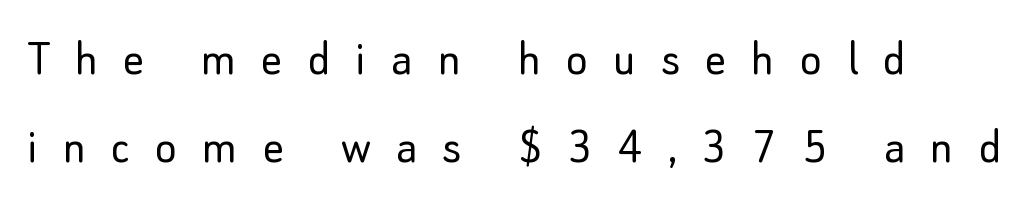
The image shows 52 px light sans-serif type, upright; set left-aligned, normal line spacing (1.7x), unusually wide letter spacing (+0.48 em), not underlined; low stroke contrast and a small x-height.
